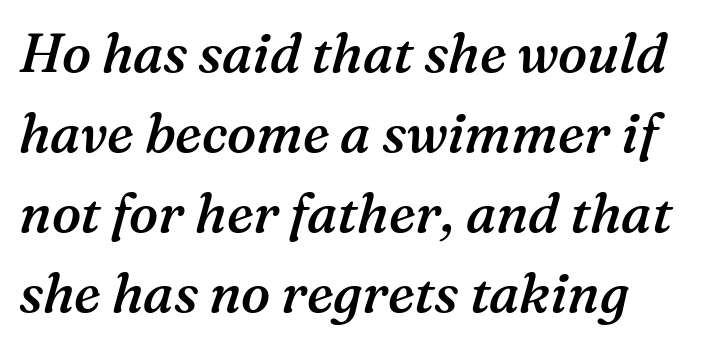
Q: Is the text bold? A: Semi-bold.
Q: Is the text italic (slanted)? A: Yes, it leans right by about 16 degrees.
Q: Is the typeface a serif or a sans-serif typeface? A: Serif.
Q: Is the text underlined? A: No.
Q: Is the spacing between letters normal or unusually wide? A: Normal.
Q: Is the spacing between lines tight, normal or loose? A: Normal.
Q: Width (condensed, normal, or wide)? A: Normal.
Q: Stroke contrast? A: Medium.
Q: x-height? A: Medium.
Q: Monospaced? A: No.
